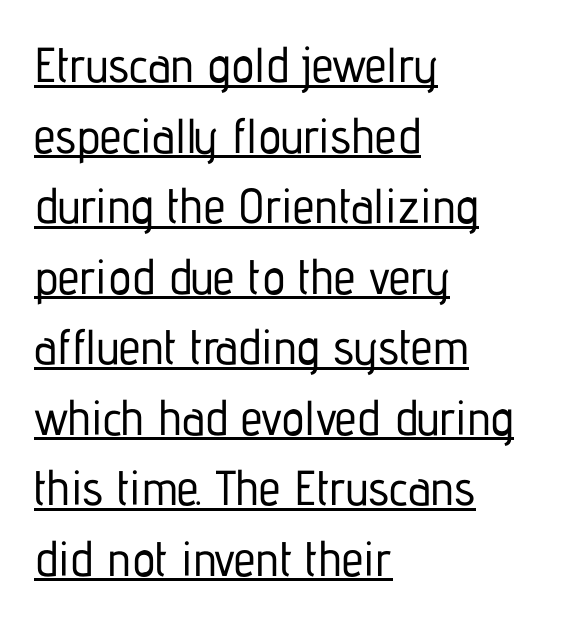
The image shows 49 px condensed sans-serif type, upright; set left-aligned, normal line spacing (1.44x), normal letter spacing, underlined; low stroke contrast and a medium x-height.
